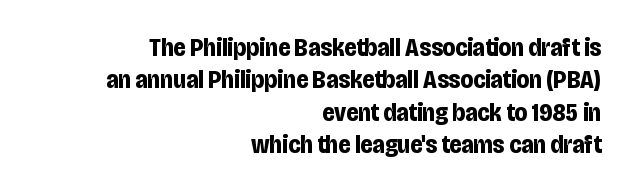
Q: Is the text bold? A: Yes.
Q: Is the text italic (slanted)? A: No, it is upright.
Q: Is the text underlined? A: No.
Q: How is the paragraph aligned? A: Right-aligned.
Q: Is the spacing between letters normal or unusually wide? A: Normal.
Q: Is the spacing between lines tight, normal or loose? A: Normal.
